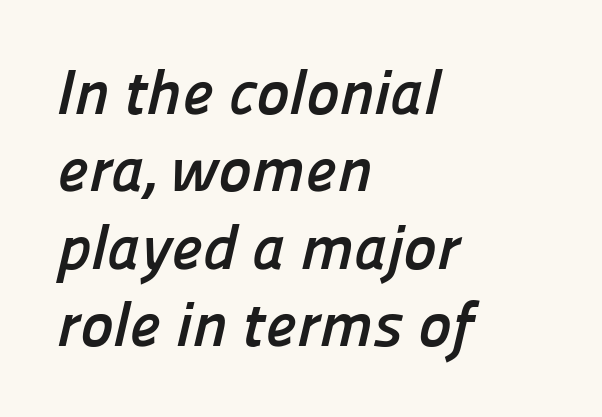
The image shows 63 px semibold sans-serif type; set left-aligned, line spacing 1.23x, normal letter spacing, not underlined; low stroke contrast and a medium x-height.
